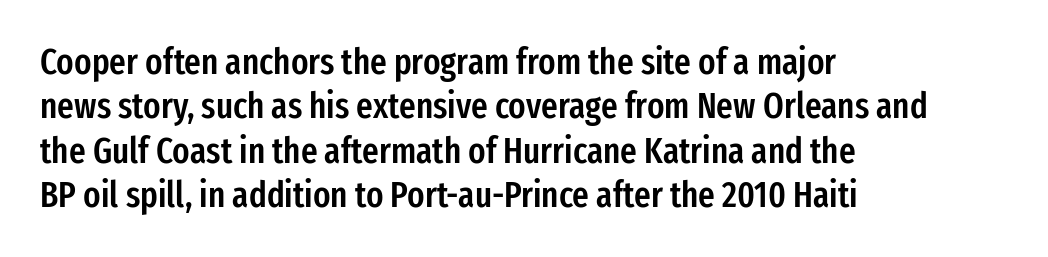
Q: Is the text bold? A: Semi-bold.
Q: Is the text italic (slanted)? A: No, it is upright.
Q: Is the typeface a serif or a sans-serif typeface? A: Sans-serif.
Q: Is the text underlined? A: No.
Q: How is the paragraph aligned? A: Left-aligned.
Q: Is the spacing between letters normal or unusually wide? A: Normal.
Q: Width (condensed, normal, or wide)? A: Condensed.
Q: Stroke contrast? A: Low.
Q: x-height? A: Medium.
Q: Monospaced? A: No.
